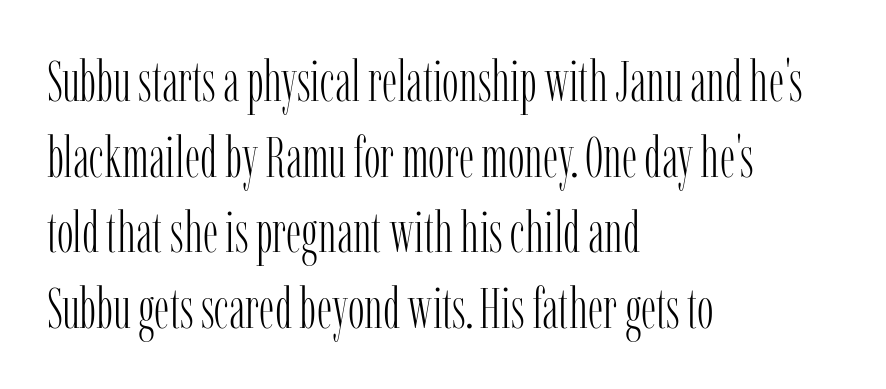
This block has exactly the height ordinary leading produces. The passage shown is typed in a proportional face where columns would drift. Every stem runs plumb, perpendicular to the baseline. Horizontally, the lines are justified to the leading edge only. Words float on clear page, feet unadorned. Weight: regular or lighter.
